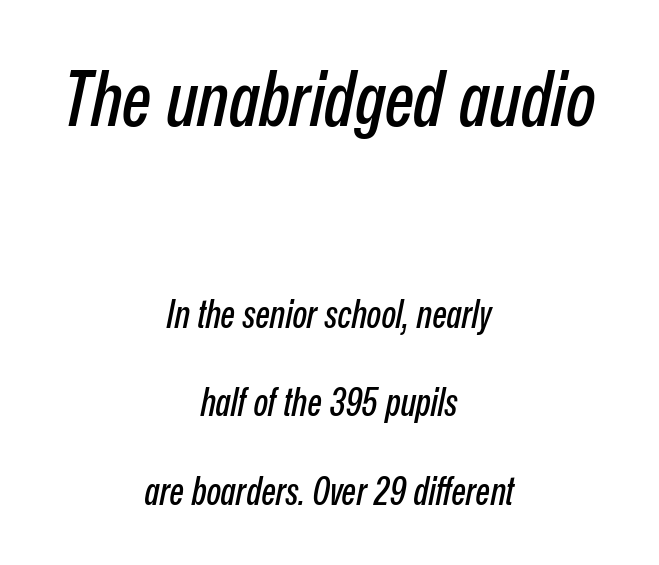
The image shows 77 px condensed type, italic (leaning right); set centered, loose line spacing (2.32x), normal letter spacing, not underlined; the first (top) block is 2.03x larger; low stroke contrast and a medium x-height.
